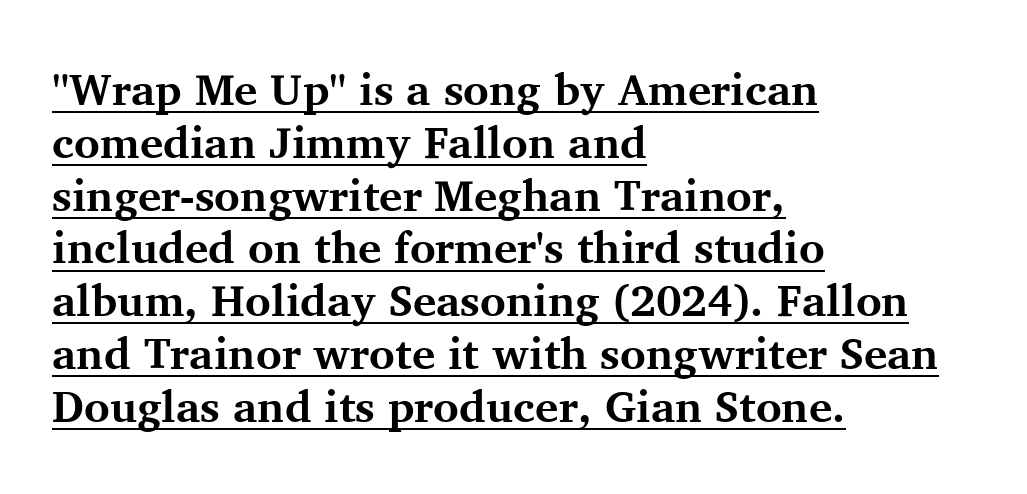
The image shows 44 px bold serif type, upright; set left-aligned, line spacing 1.2x, normal letter spacing, underlined; medium stroke contrast and a medium x-height.
